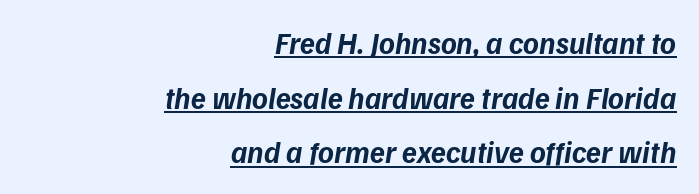
Like a heading marked for emphasis, these lines bear an underscore. The characters look thick and weighty, a clear bold. Line ends are locked; line starts wander. Inter-character spacing is left at the font's built-in metrics. You could not count columns in this text — the font is proportionally spaced. A typesetter would label this face a sans.
